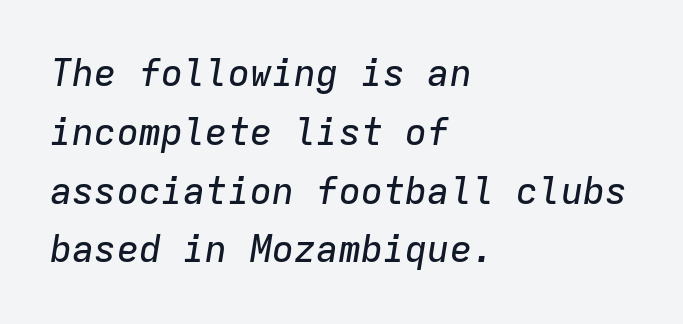
Q: Is the text italic (slanted)? A: Yes, it leans right by about 9 degrees.
Q: Is the text underlined? A: No.
Q: How is the paragraph aligned? A: Left-aligned.
Q: Is the spacing between letters normal or unusually wide? A: Normal.
Q: Is the spacing between lines tight, normal or loose? A: Normal.
Q: Width (condensed, normal, or wide)? A: Normal.
Q: Stroke contrast? A: Low.
Q: x-height? A: Medium.
Q: Monospaced? A: Yes.
